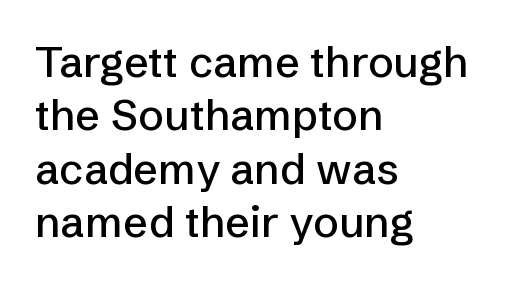
The image shows 43 px sans-serif type, upright; set left-aligned, line spacing 1.24x, normal letter spacing, not underlined; low stroke contrast and a medium x-height.
